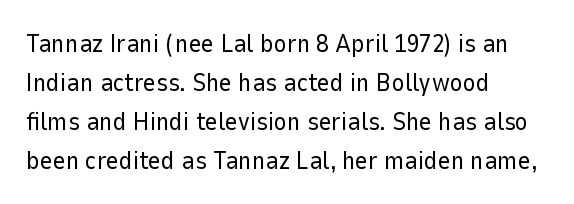
Q: Is the text bold? A: No.
Q: Is the text italic (slanted)? A: No, it is upright.
Q: Is the text underlined? A: No.
Q: How is the paragraph aligned? A: Left-aligned.
Q: Is the spacing between letters normal or unusually wide? A: Normal.
Q: Is the spacing between lines tight, normal or loose? A: Normal.
